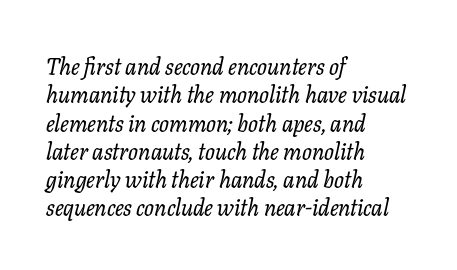
The rendering anchors every line to the left-hand side. Characters follow at the spacing the type designer built in. The face used here has a pronounced slope to its letters. Anything drawn beneath the words? Only blank space.
